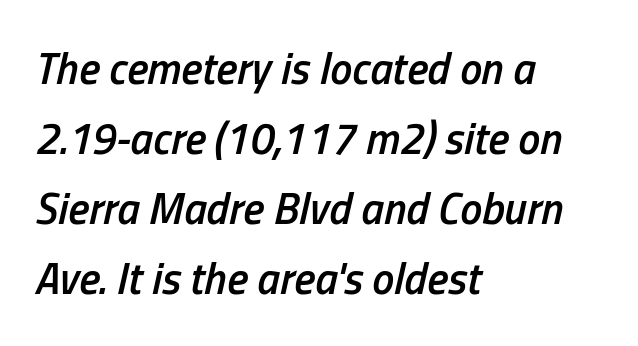
How heavy is the stroke? Medium-heavy — a semibold, shy of bold. Left-aligned paragraph, ragged on the right. The strip under each line holds only bare page. A typesetter would call this leading conventional body-copy spacing. Character widths vary here, with narrow letters taking less room than wide ones.
